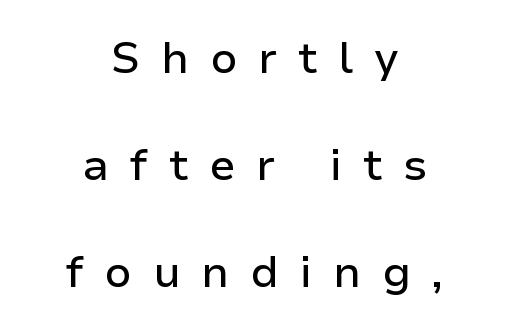
A typesetter would mark this as roman, not italic. The setting favours the middle, as headings and verse often do. The face used here is rendered with a markedly widened letterfit. Notice the wide empty band between every row — that's loose leading.
